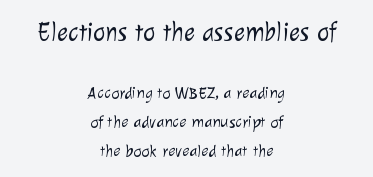
Q: Is the text bold? A: No.
Q: Is the text underlined? A: No.
Q: How is the paragraph aligned? A: Centered.
Q: Is the spacing between letters normal or unusually wide? A: Normal.
Q: Which block of text is set in a larger size, the first (top) or the second (bottom)? A: The first (top) one.
